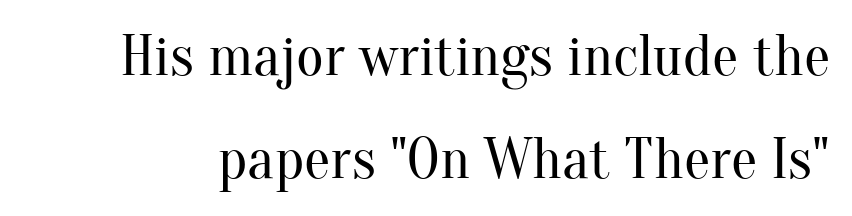
{"serif": "yes", "italic": "no", "bold": "no", "weight": "regular", "width": "normal", "stroke_contrast": "medium", "x_height": "small", "monospaced": "no", "underline": "no", "line_spacing_ratio": 1.74, "letter_spacing": "normal", "letter_spacing_em": 0.0, "glyph_px": 59}
